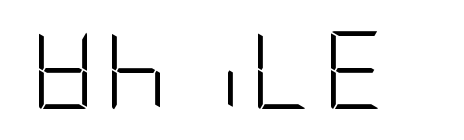
{"serif": "no", "italic": "no", "bold": "no", "weight": "light", "width": "condensed", "stroke_contrast": "low", "x_height": "large", "underline": "no", "glyph_px": 78}
